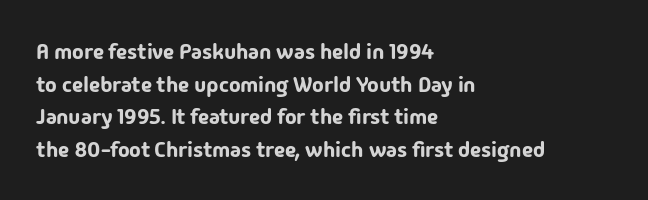
The string is rendered with underlining switched off. Successive baselines arrive at the customary interval. The paragraph shown leans on its left margin. Do the letters lean? They stand straight. The passage shown has conventional tracking throughout.
